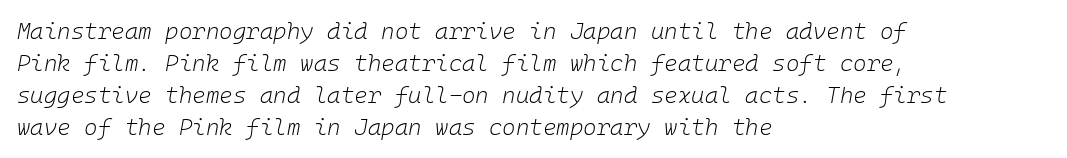
{"italic": "yes", "lean": "right", "slant_degrees": 10, "bold": "no", "underline": "no", "align": "left", "line_spacing": "normal", "line_spacing_ratio": 1.39, "letter_spacing": "normal", "letter_spacing_em": 0.0, "glyph_px": 23}
